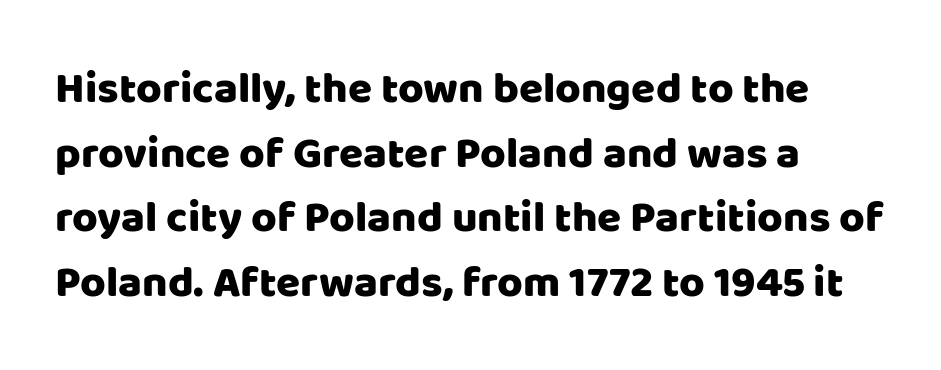
{"serif": "no", "italic": "no", "width": "normal", "stroke_contrast": "low", "x_height": "large", "monospaced": "no", "underline": "no", "align": "left", "line_spacing": "normal", "line_spacing_ratio": 1.47, "letter_spacing": "normal", "letter_spacing_em": 0.0, "glyph_px": 44}
